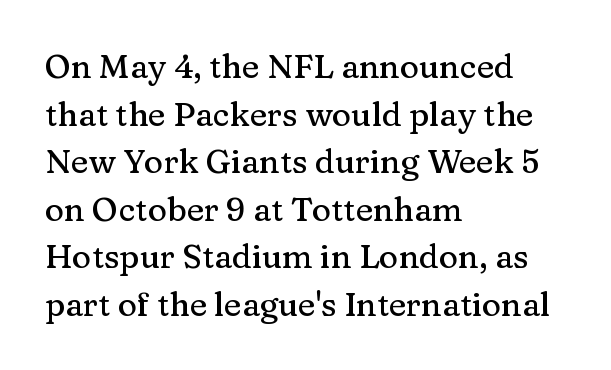
Q: Is the text italic (slanted)? A: No, it is upright.
Q: Is the typeface a serif or a sans-serif typeface? A: Serif.
Q: Is the text underlined? A: No.
Q: How is the paragraph aligned? A: Left-aligned.
Q: Is the spacing between letters normal or unusually wide? A: Normal.
Q: Is the spacing between lines tight, normal or loose? A: Normal.
Q: Width (condensed, normal, or wide)? A: Normal.
Q: Stroke contrast? A: Medium.
Q: x-height? A: Medium.
Q: Monospaced? A: No.
